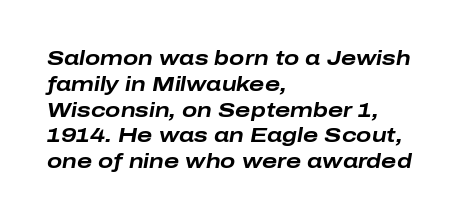
Q: Is the text bold? A: Yes.
Q: Is the text italic (slanted)? A: Yes, it leans right by about 10 degrees.
Q: Is the text underlined? A: No.
Q: How is the paragraph aligned? A: Left-aligned.
Q: Is the spacing between letters normal or unusually wide? A: Normal.
Q: Is the spacing between lines tight, normal or loose? A: Normal.
